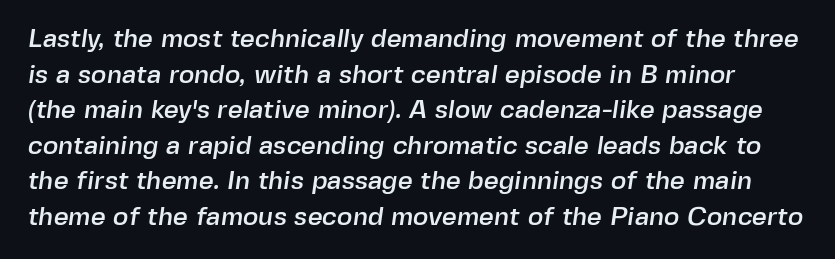
Q: Is the text underlined? A: No.
Q: Is the spacing between letters normal or unusually wide? A: Normal.
Q: Is the spacing between lines tight, normal or loose? A: Normal.
